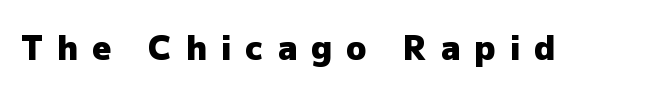
Only glyphs here, with clear space below each row. The face used here is proportionally spaced, like ordinary book or web type. The letterforms stand isolated, each surrounded by extra space. Strong, thick strokes mark this as bold type. The letters carry no serifs — their stems end cleanly without finishing strokes. Tall strokes in this sample are plumb rather than angled.
